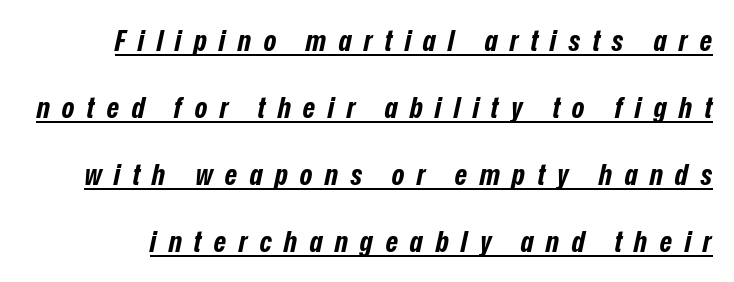
The vertical gap from one line to the next is large. This sample has the flowing, uneven cadence of proportional lettering. A continuous stroke trails under the words, as in a hyperlink. The passage shown leans; its letterforms are oblique.
